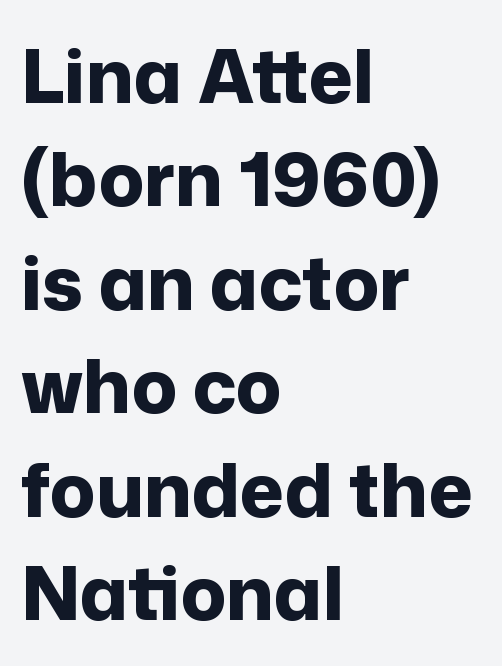
{"serif": "no", "italic": "no", "bold": "yes", "weight": "bold", "width": "normal", "stroke_contrast": "low", "x_height": "medium", "monospaced": "no", "underline": "no", "align": "left", "line_spacing": "normal", "line_spacing_ratio": 1.38, "letter_spacing": "normal", "letter_spacing_em": 0.0, "glyph_px": 75}
